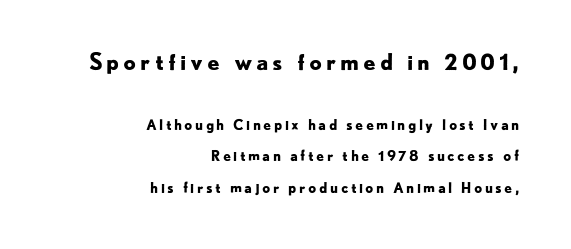
{"italic": "no", "bold": "yes", "underline": "no", "align": "right", "line_spacing": "loose", "line_spacing_ratio": 2.24, "larger_block": "first", "size_ratio": 1.57, "glyph_px": 22}
